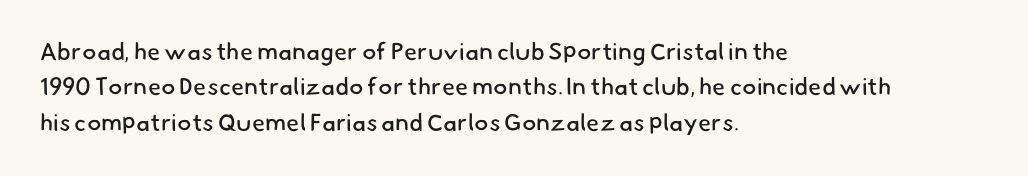
{"bold": "no", "underline": "no", "align": "left", "line_spacing": "normal", "line_spacing_ratio": 1.47, "letter_spacing": "normal", "letter_spacing_em": 0.0, "glyph_px": 24}
